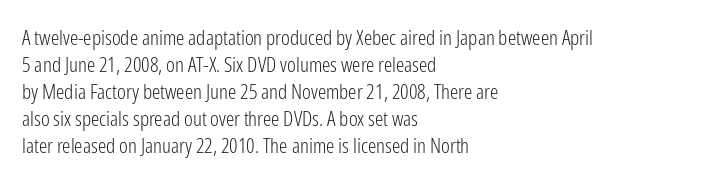
{"italic": "no", "bold": "no", "underline": "no", "align": "left", "line_spacing": "normal", "line_spacing_ratio": 1.28, "letter_spacing": "normal", "letter_spacing_em": 0.0, "glyph_px": 21}
